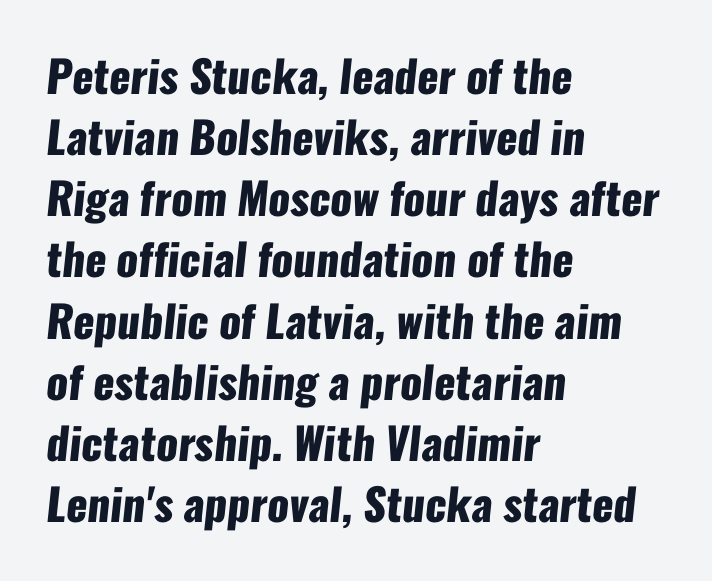
{"serif": "no", "bold": "yes", "weight": "heavy", "width": "condensed", "stroke_contrast": "low", "x_height": "medium", "monospaced": "no", "underline": "no", "align": "left", "line_spacing": "normal", "line_spacing_ratio": 1.39, "letter_spacing": "normal", "letter_spacing_em": 0.0, "glyph_px": 44}
